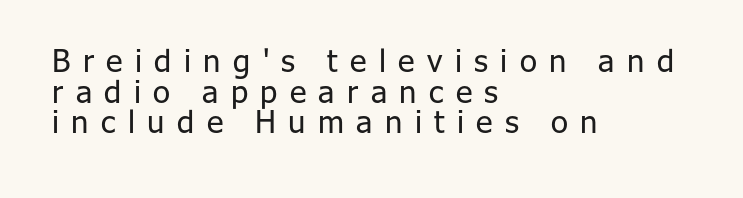
The image shows 31 px regular-weight sans-serif type, upright; set left-aligned, tight line spacing (0.99x), unusually wide letter spacing (+0.4 em), not underlined; low stroke contrast and a medium x-height.
